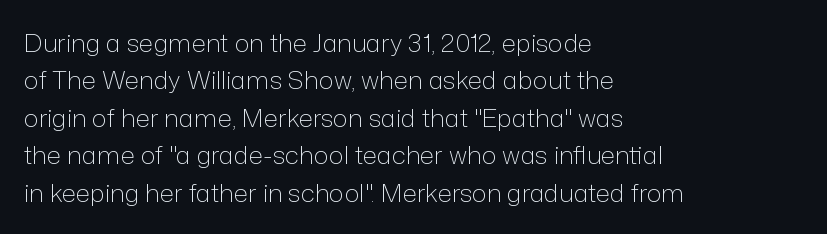
{"italic": "no", "bold": "no", "underline": "no", "align": "left", "line_spacing": "normal", "line_spacing_ratio": 1.5, "letter_spacing": "normal", "letter_spacing_em": 0.0, "glyph_px": 25}
